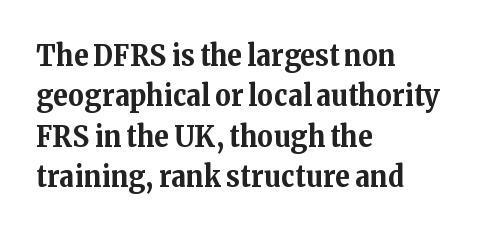
The image shows 30 px bold serif type, upright; set left-aligned, normal line spacing (1.35x), normal letter spacing, not underlined; medium stroke contrast and a medium x-height.
